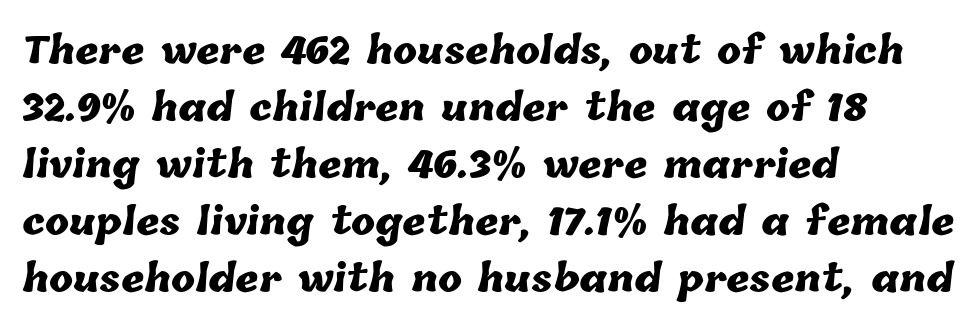
Decoration check: the copy has no underline. Strokes here are thick enough to call this a true bold. The line-height multiplier appears to be the usual default. Here the designer chose a conventional face with non-uniform glyph widths. A typesetter would call this zero additional tracking. If you drew a ruler down the left edge, every line would touch it.
